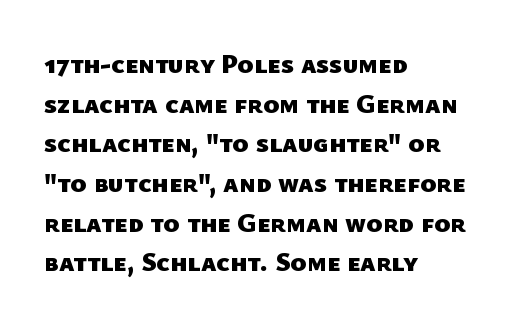
{"bold": "yes", "underline": "no", "align": "left", "line_spacing": "normal", "line_spacing_ratio": 1.47, "letter_spacing": "normal", "letter_spacing_em": 0.0, "glyph_px": 27}
